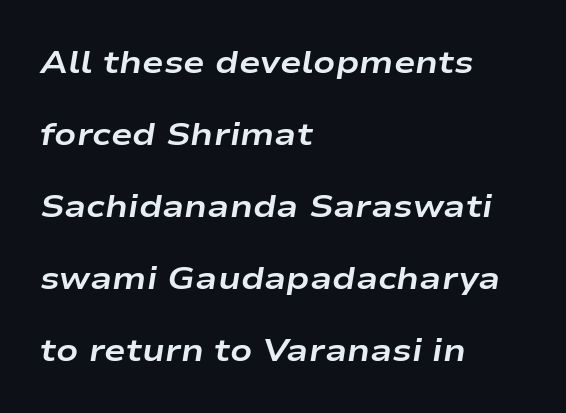
Posture: slanted. Varying glyph widths throughout — classic text-font behaviour. The rendering uses a large line-height, opening up the rows. The space directly below the letters is spotless. Each line starts at the same left margin while the right side varies. The face used here is rendered with its standard letterfit.
